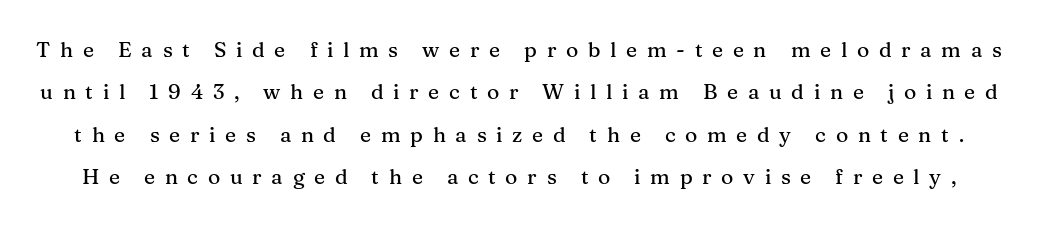
The image shows 21 px text type, upright; set loose line spacing (2.02x), unusually wide letter spacing (+0.46 em), not underlined.
